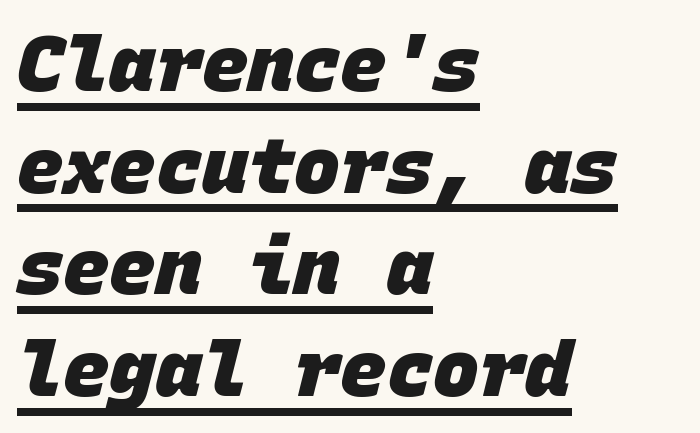
Q: Is the text bold? A: Yes.
Q: Is the typeface a serif or a sans-serif typeface? A: Sans-serif.
Q: Is the text underlined? A: Yes.
Q: How is the paragraph aligned? A: Left-aligned.
Q: Is the spacing between letters normal or unusually wide? A: Normal.
Q: Is the spacing between lines tight, normal or loose? A: Normal.
Q: Width (condensed, normal, or wide)? A: Normal.
Q: Stroke contrast? A: Low.
Q: x-height? A: Large.
Q: Monospaced? A: Yes.
